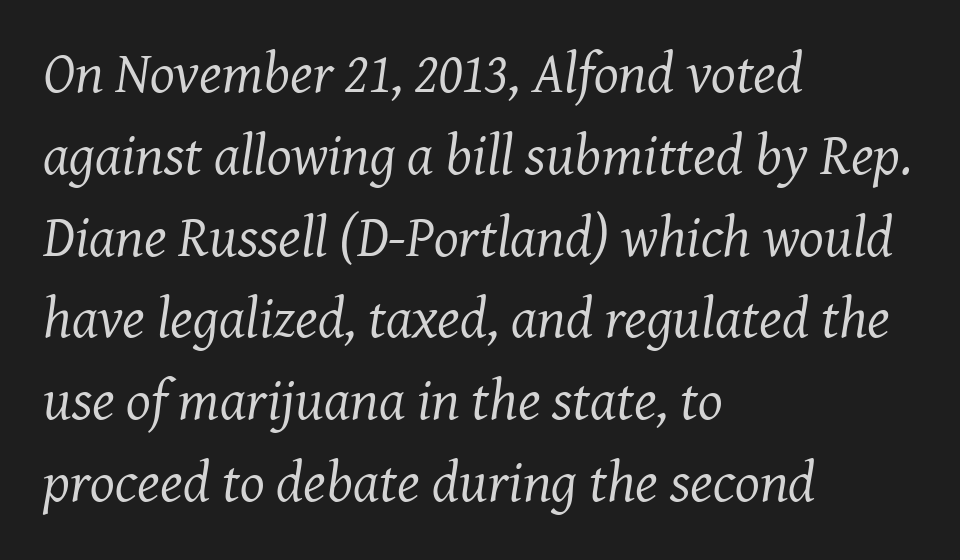
Left-aligned paragraph, ragged on the right. The rendering uses natural spacing where letterforms have individual widths. The designer went with a serif here, giving each stem small feet. You could call the tracking neutral — neither tight nor loose.
